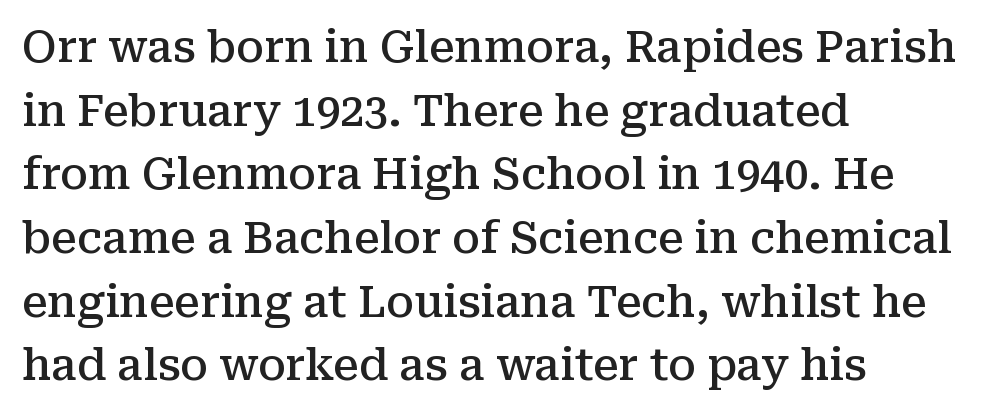
{"serif": "yes", "italic": "no", "bold": "semi", "weight": "semibold", "width": "normal", "stroke_contrast": "medium", "x_height": "medium", "monospaced": "no", "underline": "no", "align": "left", "line_spacing": "normal", "line_spacing_ratio": 1.48, "letter_spacing": "normal", "letter_spacing_em": 0.0, "glyph_px": 43}
